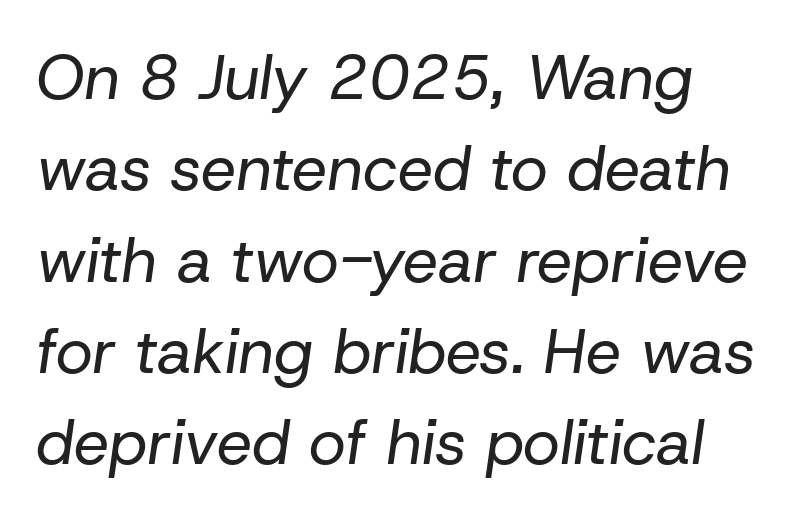
{"italic": "yes", "lean": "right", "slant_degrees": 8, "bold": "no", "weight": "regular", "width": "normal", "stroke_contrast": "low", "x_height": "medium", "monospaced": "no", "underline": "no", "align": "left", "line_spacing": "normal", "line_spacing_ratio": 1.45, "letter_spacing": "normal", "letter_spacing_em": 0.0, "glyph_px": 63}
